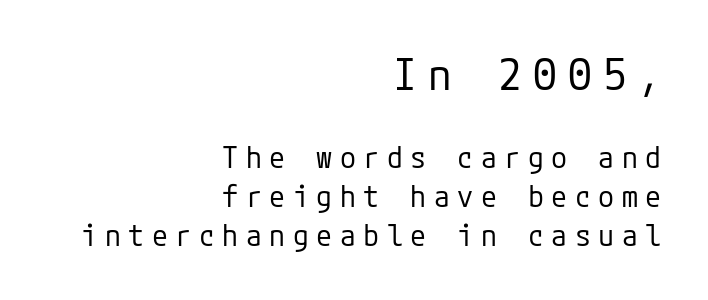
The image shows 43 px regular-weight sans-serif type, upright; set right-aligned, normal line spacing (1.34x), unusually wide letter spacing (+0.26 em), not underlined; the first (top) block is 1.48x larger; low stroke contrast and a medium x-height.
